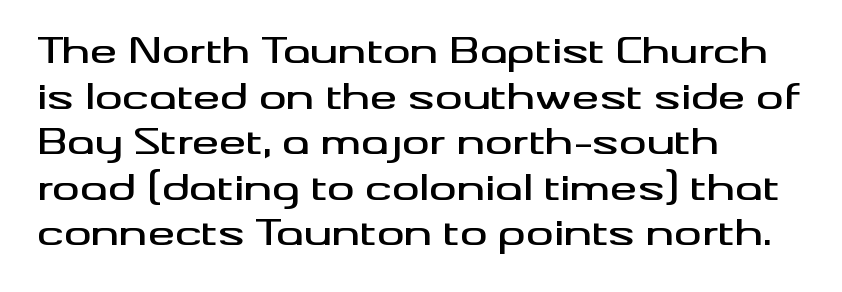
Unmarked baselines from the first word to the last. The lettering stays uniformly vertical, giving the passage a roman look. Looks like regular typesetting: each glyph gets only the width it needs. Honestly, the row spacing looks completely unremarkable.
